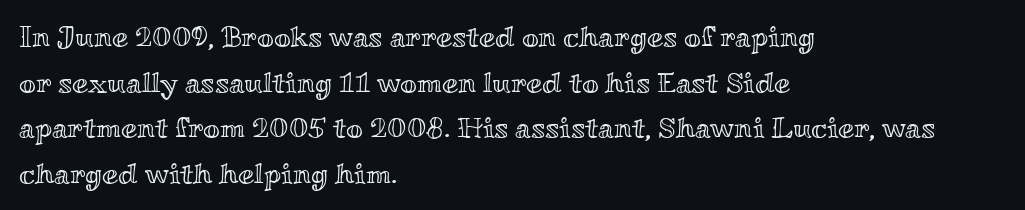
The zone under the glyphs is completely vacant. The font's upright variant was chosen for this text. Typeset ragged right — the left edge is the straight one. Interline gaps are of average width in this sample. The passage shown is typed in a proportional face where columns would drift.
